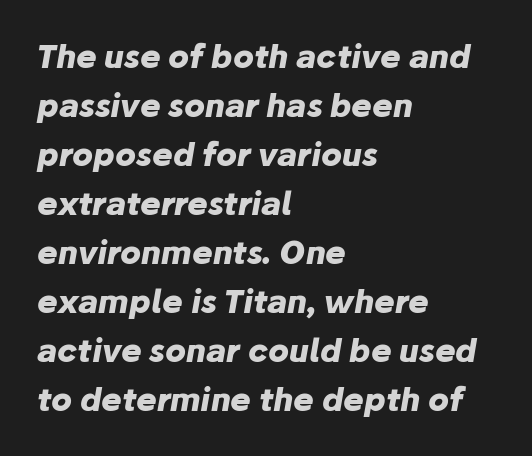
{"italic": "yes", "lean": "right", "slant_degrees": 10, "bold": "yes", "weight": "heavy", "width": "normal", "stroke_contrast": "low", "x_height": "medium", "monospaced": "no", "underline": "no", "align": "left", "line_spacing": "normal", "line_spacing_ratio": 1.58, "letter_spacing": "normal", "letter_spacing_em": 0.0, "glyph_px": 31}
